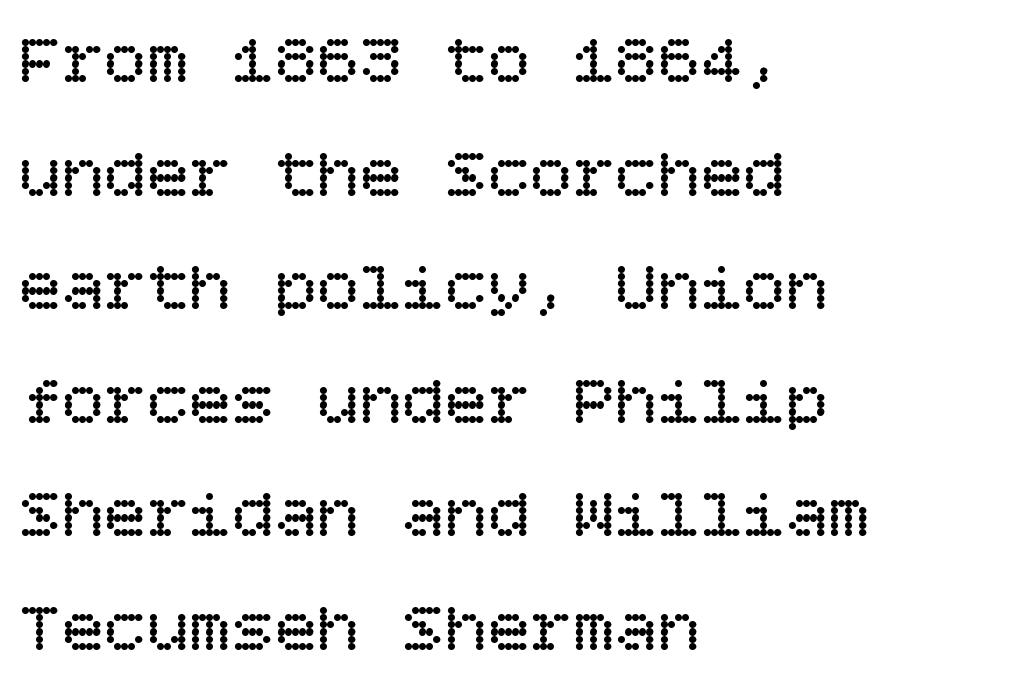
Q: Is the text bold? A: No.
Q: Is the text italic (slanted)? A: No, it is upright.
Q: Is the text underlined? A: No.
Q: How is the paragraph aligned? A: Left-aligned.
Q: Is the spacing between letters normal or unusually wide? A: Normal.
Q: Is the spacing between lines tight, normal or loose? A: Normal.
Q: Width (condensed, normal, or wide)? A: Normal.
Q: Stroke contrast? A: Low.
Q: x-height? A: Large.
